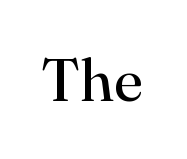
Q: Is the text bold? A: No.
Q: Is the text italic (slanted)? A: No, it is upright.
Q: Is the typeface a serif or a sans-serif typeface? A: Serif.
Q: Is the text underlined? A: No.
Q: Is the spacing between letters normal or unusually wide? A: Normal.
Q: Width (condensed, normal, or wide)? A: Normal.
Q: Stroke contrast? A: High.
Q: x-height? A: Small.
Q: Monospaced? A: No.
